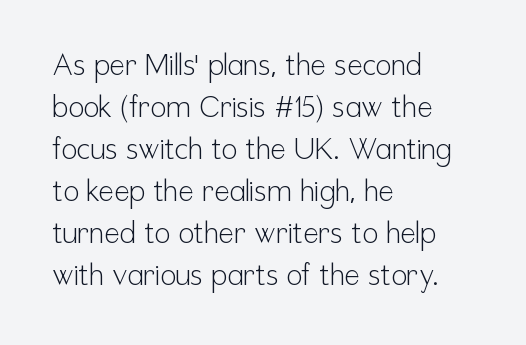
Lines of text with bare space underneath. Look at the bottom of the vertical strokes: they stop flat, with no serifs. Which margin do the lines hug? The left one — the right edge is uneven. Looks like regular typesetting: each glyph gets only the width it needs. Nothing unusual about the tracking: characters are spaced as the font intends.
